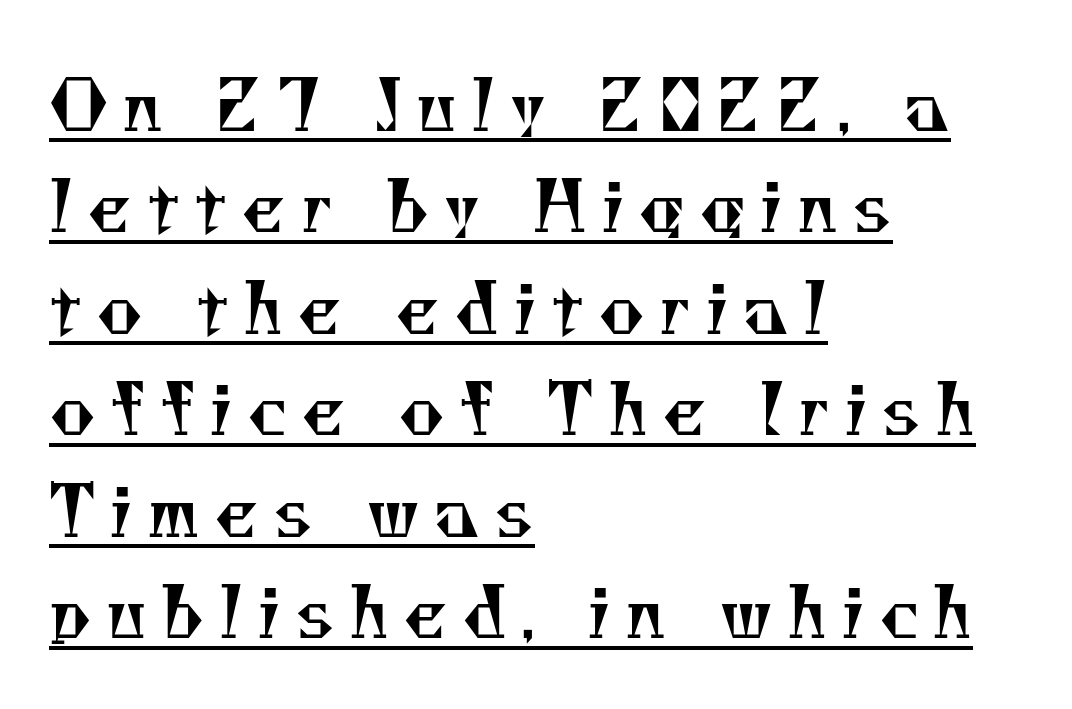
The image shows 70 px regular-weight serif type; set left-aligned, normal line spacing (1.45x), unusually wide letter spacing (+0.2 em), underlined; medium stroke contrast and a small x-height.
